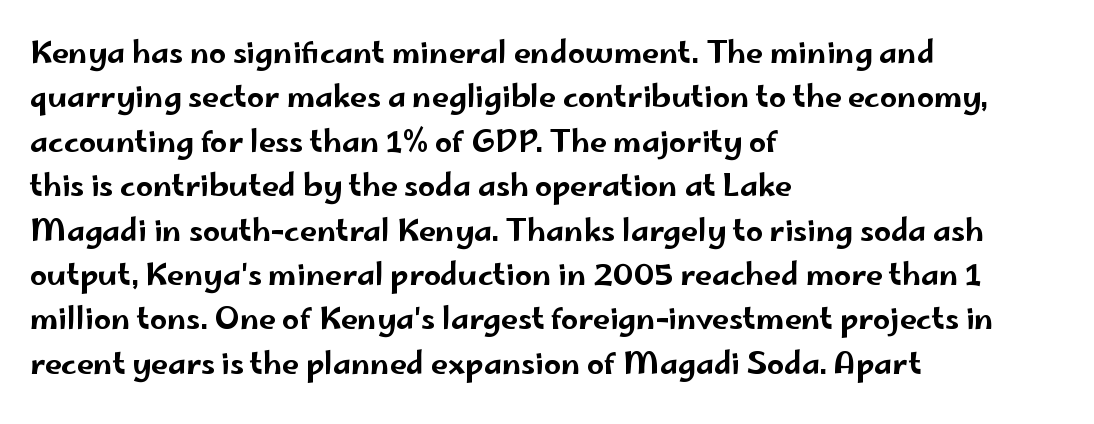
The image shows 30 px wide sans-serif type, upright; set left-aligned, normal line spacing (1.48x), normal letter spacing, not underlined; low stroke contrast and a small x-height.
